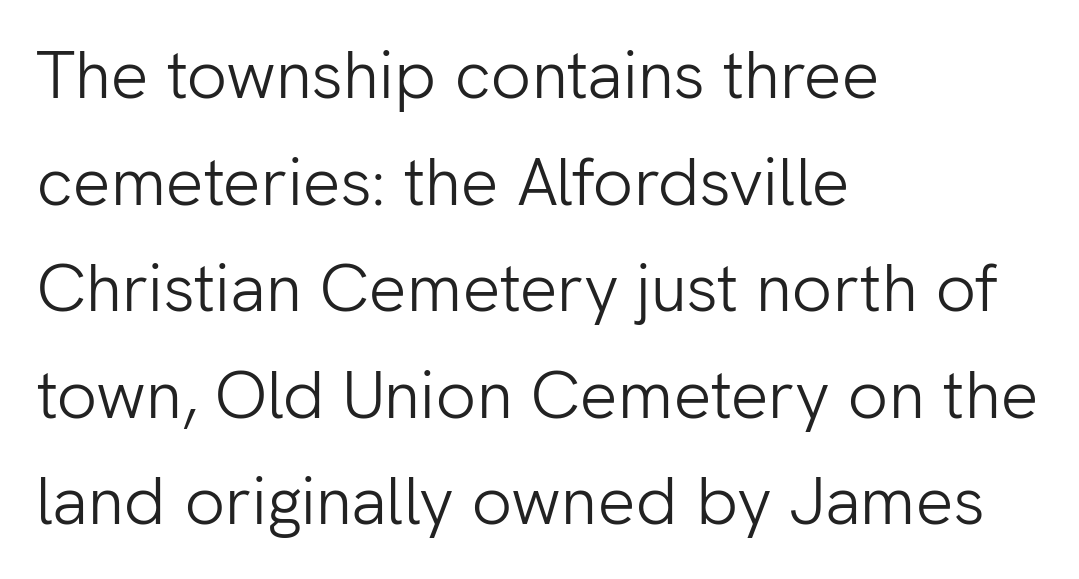
Q: Is the text bold? A: No.
Q: Is the text italic (slanted)? A: No, it is upright.
Q: Is the typeface a serif or a sans-serif typeface? A: Sans-serif.
Q: Is the text underlined? A: No.
Q: How is the paragraph aligned? A: Left-aligned.
Q: Is the spacing between letters normal or unusually wide? A: Normal.
Q: Is the spacing between lines tight, normal or loose? A: Normal.
Q: Width (condensed, normal, or wide)? A: Normal.
Q: Stroke contrast? A: Low.
Q: x-height? A: Medium.
Q: Monospaced? A: No.
